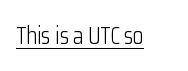
The image shows 24 px text type, upright; set normal letter spacing, underlined.
